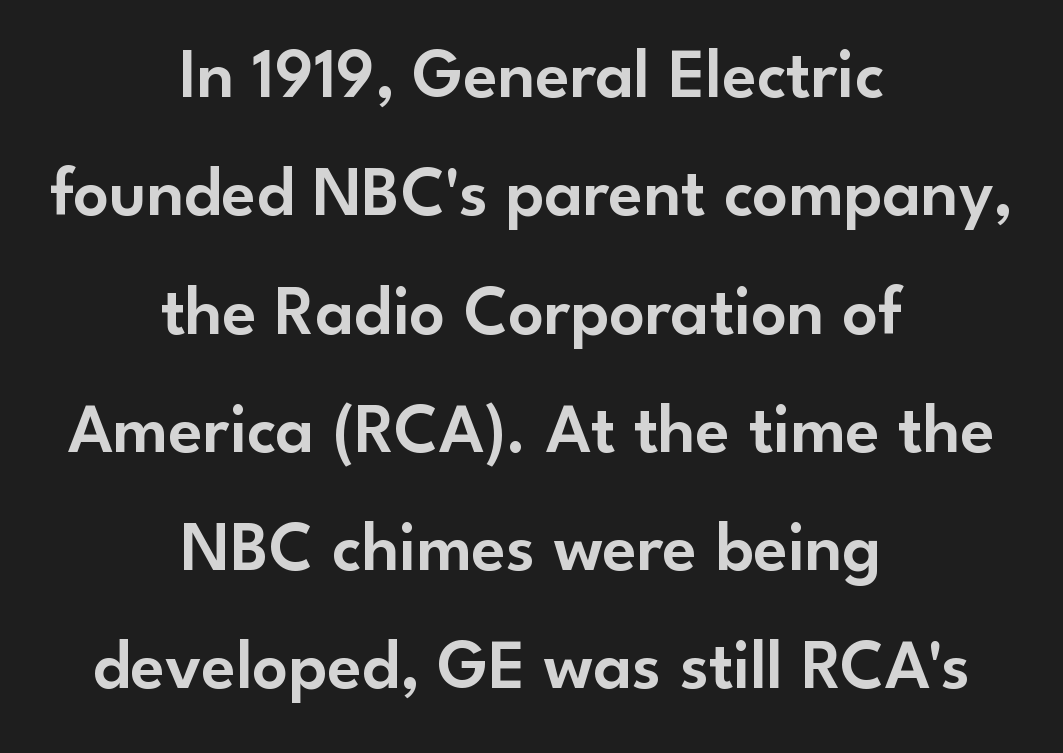
Note: no serifs on the glyphs. The passage shown stacks its lines at a standard gap. Varying glyph widths throughout — classic text-font behaviour. The tracking reads as untouched default to a designer's eye. Upright lettering throughout. The whitespace from short lines is split evenly between both sides.
